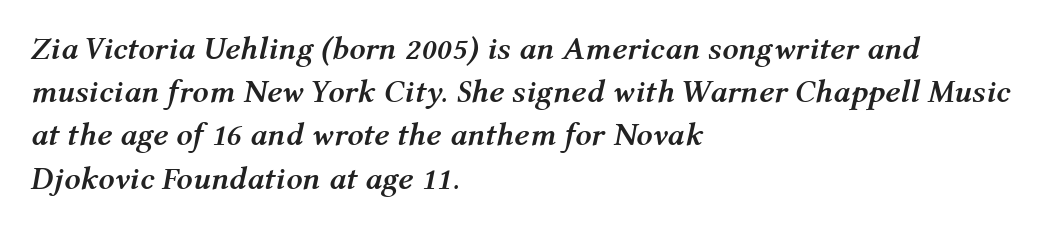
{"italic": "yes", "lean": "right", "slant_degrees": 12, "bold": "yes", "weight": "semibold", "width": "normal", "stroke_contrast": "medium", "x_height": "medium", "monospaced": "no", "underline": "no", "align": "left", "line_spacing": "normal", "line_spacing_ratio": 1.35, "letter_spacing": "normal", "letter_spacing_em": 0.0, "glyph_px": 32}
